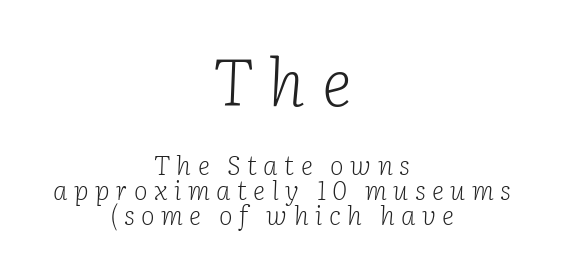
The image shows 65 px light serif type, italic (leaning right); set centered, tight line spacing (0.97x), unusually wide letter spacing (+0.25 em), not underlined; the first (top) block is 2.5x larger; low stroke contrast and a medium x-height.
